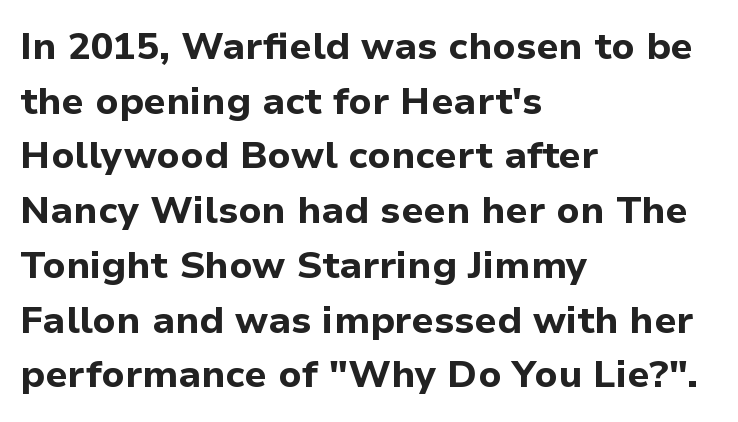
Honestly, there is no underline to notice here at all. Chunky letters — that's bold for sure. Teacher's note: observe the even left margin — that is flush-left alignment. Observe the ordinary spacing: letters are neighbours, not strangers.
